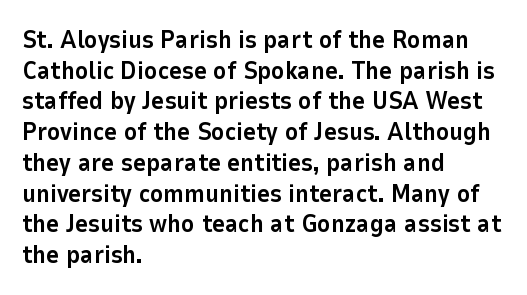
Q: Is the text bold? A: Yes.
Q: Is the text italic (slanted)? A: No, it is upright.
Q: Is the text underlined? A: No.
Q: How is the paragraph aligned? A: Left-aligned.
Q: Is the spacing between letters normal or unusually wide? A: Normal.
